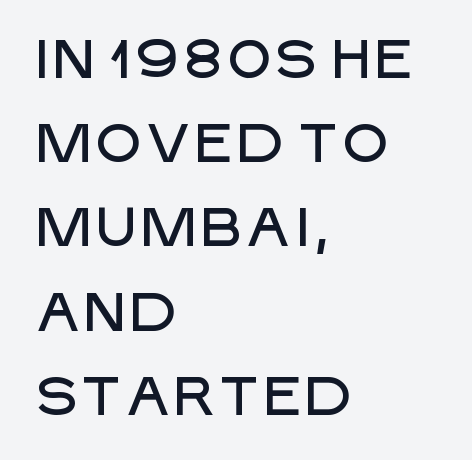
Q: Is the text italic (slanted)? A: No, it is upright.
Q: Is the typeface a serif or a sans-serif typeface? A: Sans-serif.
Q: Is the text underlined? A: No.
Q: How is the paragraph aligned? A: Left-aligned.
Q: Is the spacing between letters normal or unusually wide? A: Normal.
Q: Is the spacing between lines tight, normal or loose? A: Normal.
Q: Width (condensed, normal, or wide)? A: Normal.
Q: Stroke contrast? A: Low.
Q: x-height? A: Large.
Q: Monospaced? A: No.
